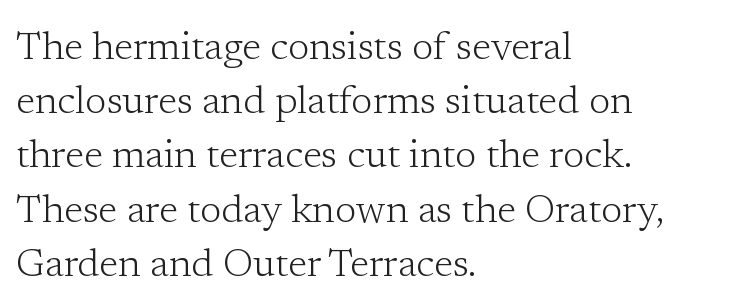
{"serif": "yes", "italic": "no", "bold": "no", "weight": "light", "width": "normal", "stroke_contrast": "low", "x_height": "medium", "monospaced": "no", "underline": "no", "align": "left", "line_spacing": "normal", "line_spacing_ratio": 1.39, "letter_spacing": "normal", "letter_spacing_em": 0.0, "glyph_px": 39}
